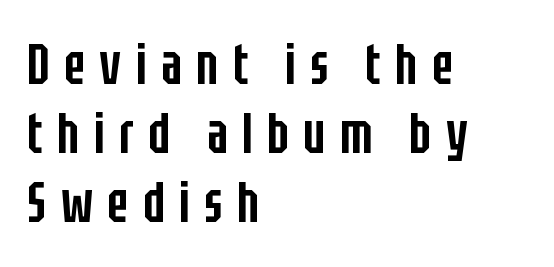
Q: Is the text bold? A: Semi-bold.
Q: Is the text italic (slanted)? A: No, it is upright.
Q: Is the typeface a serif or a sans-serif typeface? A: Sans-serif.
Q: Is the text underlined? A: No.
Q: How is the paragraph aligned? A: Left-aligned.
Q: Is the spacing between letters normal or unusually wide? A: Unusually wide.
Q: Width (condensed, normal, or wide)? A: Condensed.
Q: Stroke contrast? A: Low.
Q: x-height? A: Large.
Q: Monospaced? A: No.
